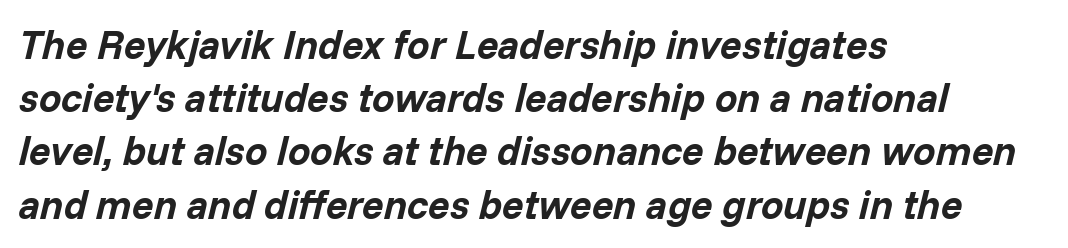
The image shows 40 px bold type, italic (leaning right); set left-aligned, normal line spacing (1.33x), normal letter spacing, not underlined; low stroke contrast and a medium x-height.
